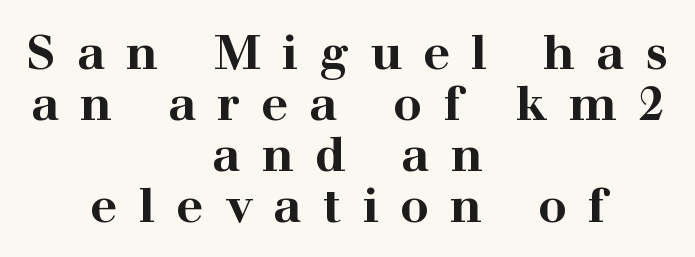
{"serif": "yes", "italic": "no", "bold": "yes", "weight": "bold", "width": "wide", "stroke_contrast": "high", "x_height": "medium", "monospaced": "no", "underline": "no", "align": "center", "line_spacing": "tight", "line_spacing_ratio": 1.06, "letter_spacing": "wide", "letter_spacing_em": 0.44, "glyph_px": 48}
